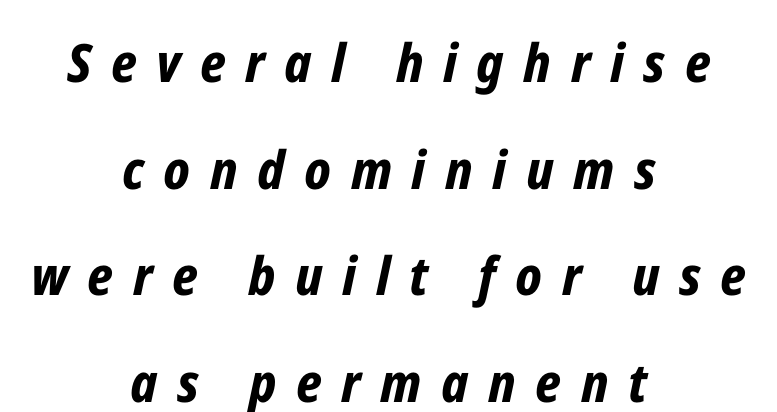
The gaps between neighbouring characters are conspicuously large. I'd describe the lettering as bold — thick and assertive. Alignment: centered. The area under the type is left untouched. Designer's note — italics engaged.
